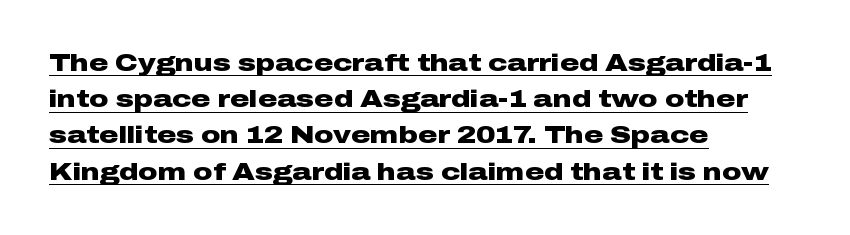
{"italic": "no", "bold": "yes", "underline": "yes", "align": "left", "line_spacing": "normal", "line_spacing_ratio": 1.51, "letter_spacing": "normal", "letter_spacing_em": 0.0, "glyph_px": 24}
